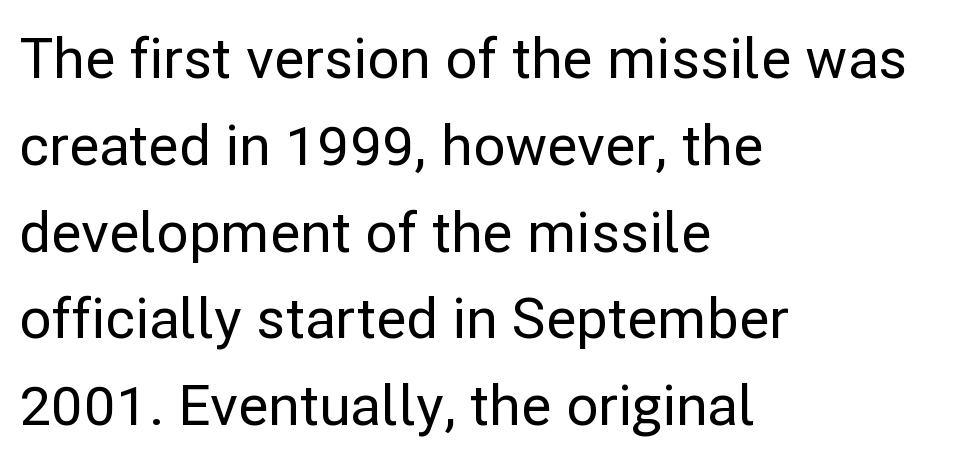
Q: Is the text italic (slanted)? A: No, it is upright.
Q: Is the typeface a serif or a sans-serif typeface? A: Sans-serif.
Q: Is the text underlined? A: No.
Q: How is the paragraph aligned? A: Left-aligned.
Q: Is the spacing between letters normal or unusually wide? A: Normal.
Q: Is the spacing between lines tight, normal or loose? A: Normal.
Q: Width (condensed, normal, or wide)? A: Normal.
Q: Stroke contrast? A: Low.
Q: x-height? A: Medium.
Q: Monospaced? A: No.
